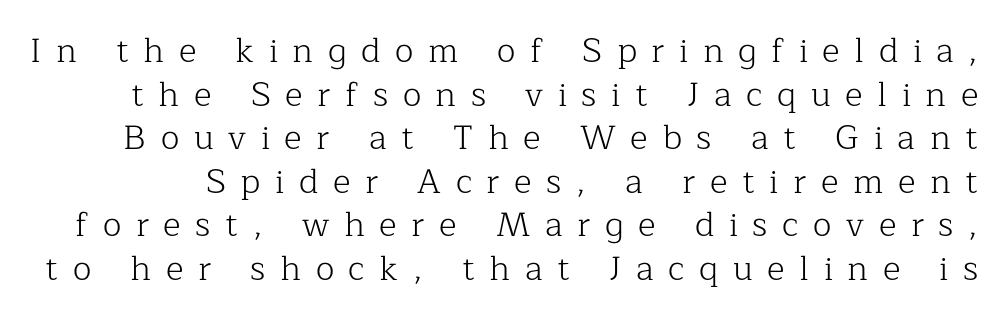
The image shows 34 px light serif type, upright; set normal line spacing (1.28x), unusually wide letter spacing (+0.43 em), not underlined; low stroke contrast and a medium x-height.
